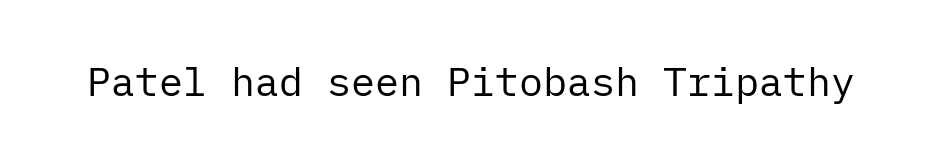
The image shows 40 px regular-weight sans-serif type, upright; set normal letter spacing, not underlined; low stroke contrast and a medium x-height.
